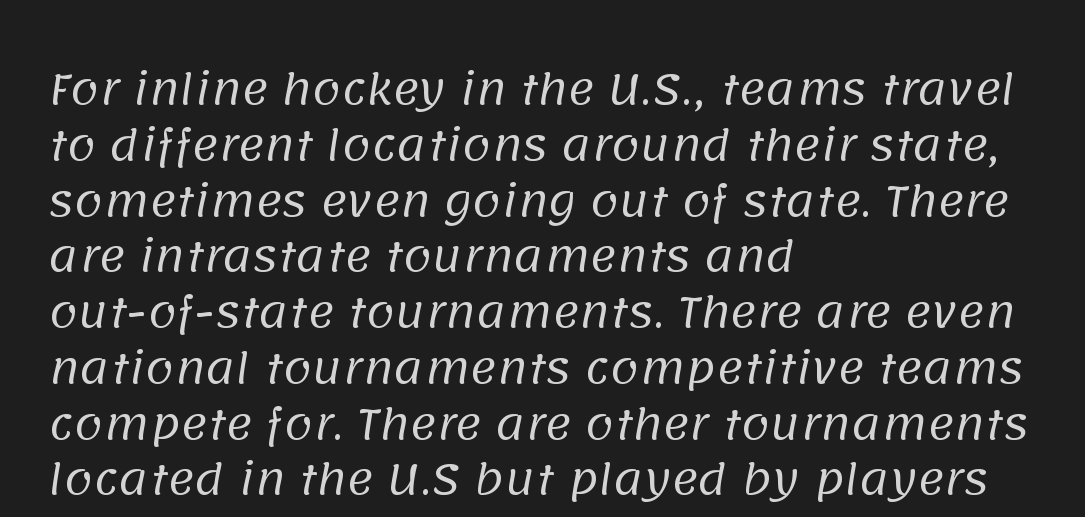
Q: Is the text bold? A: No.
Q: Is the typeface a serif or a sans-serif typeface? A: Sans-serif.
Q: Is the text underlined? A: No.
Q: How is the paragraph aligned? A: Left-aligned.
Q: Is the spacing between letters normal or unusually wide? A: Normal.
Q: Is the spacing between lines tight, normal or loose? A: Normal.
Q: Width (condensed, normal, or wide)? A: Normal.
Q: Stroke contrast? A: Low.
Q: x-height? A: Large.
Q: Monospaced? A: No.
